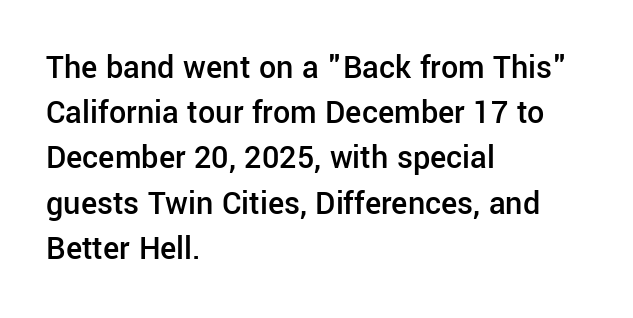
The image shows 34 px semibold sans-serif type, upright; set left-aligned, normal line spacing (1.33x), normal letter spacing, not underlined; low stroke contrast and a medium x-height.
